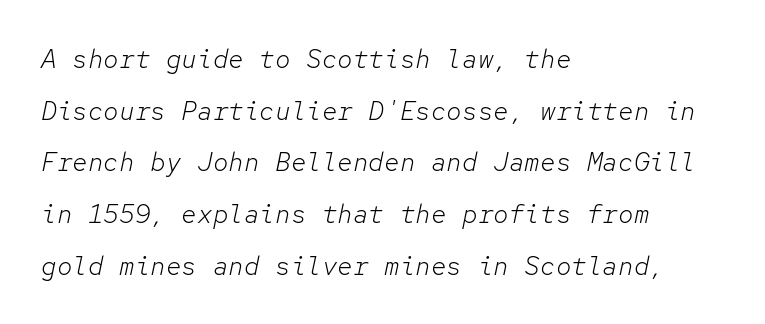
This sample trades compactness for vertical openness between lines. Slant detected: the letters are inclined. Does extra space separate the letters? No, they use regular spacing. Letters have the restrained weight of plain body copy at most. Clear beneath every line of the passage.
